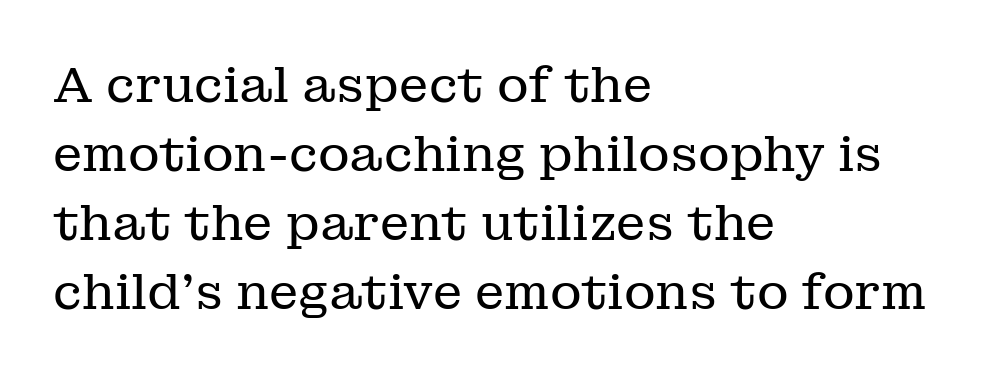
{"serif": "yes", "italic": "no", "bold": "no", "weight": "regular", "width": "normal", "stroke_contrast": "low", "x_height": "medium", "monospaced": "no", "underline": "no", "align": "left", "line_spacing": "normal", "line_spacing_ratio": 1.41, "letter_spacing": "normal", "letter_spacing_em": 0.0, "glyph_px": 49}
